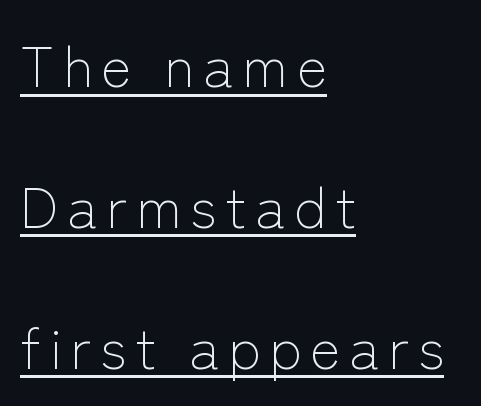
The text was rendered using a sans face with plain stroke endings. Note the varied advance widths — an 'i' is clearly narrower than an 'm'. Italic? Not at all — the glyphs are vertical. Reading down the block, your eye returns to a fixed left position each line.
